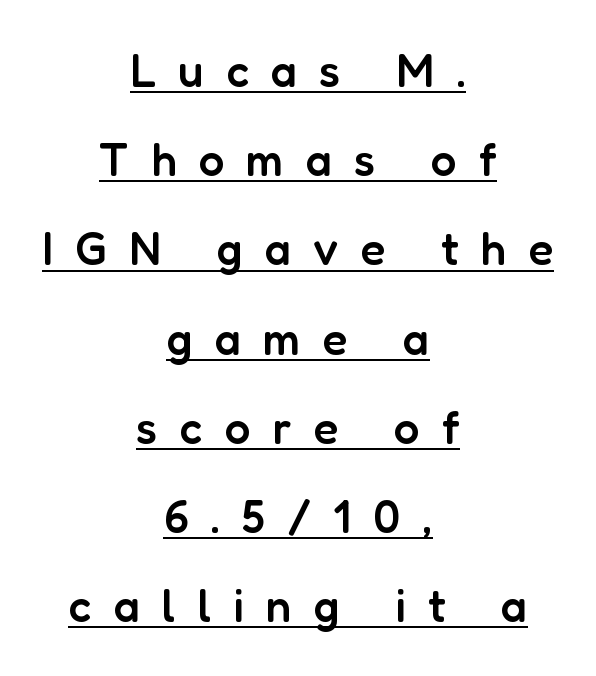
The image shows 46 px semibold sans-serif type, upright; set centered, loose line spacing (1.94x), unusually wide letter spacing (+0.48 em), underlined; low stroke contrast and a medium x-height.
